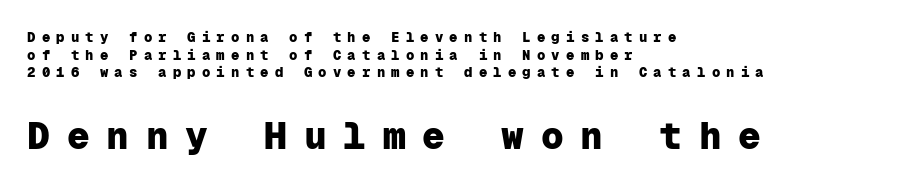
Weight check: bold — yes, fully. The type family on display is of the sans-serif kind. A typesetter would call this leading conventional body-copy spacing. Is this a fixed-width face? Yes — each glyph sits in an identical cell. The area under the type is left untouched. Characters follow at a spacing far wider than the type designer built in.
